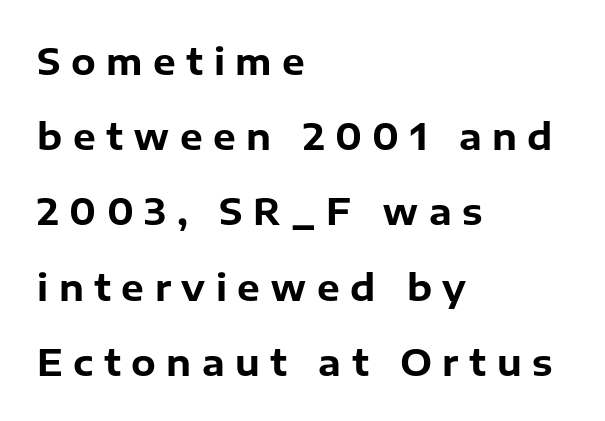
{"serif": "no", "italic": "no", "bold": "yes", "weight": "bold", "width": "normal", "stroke_contrast": "low", "x_height": "medium", "monospaced": "no", "underline": "no", "align": "left", "line_spacing": "loose", "line_spacing_ratio": 2.09, "letter_spacing": "wide", "letter_spacing_em": 0.29, "glyph_px": 36}
